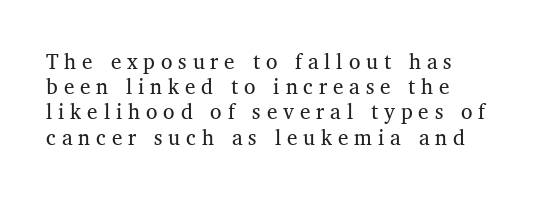
Q: Is the text bold? A: No.
Q: Is the text underlined? A: No.
Q: How is the paragraph aligned? A: Left-aligned.
Q: Is the spacing between letters normal or unusually wide? A: Unusually wide.
